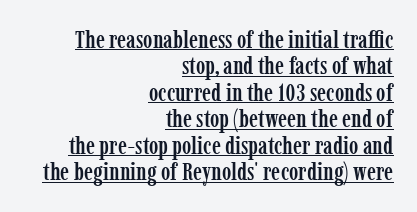
Vertically, the passage feels compressed, each row crowding the next. These lines are set flush right with a ragged left edge. Vertical strokes here are truly vertical. Glance below the letters and you will spot a drawn line. Is the letter spacing exaggerated? No — it looks like the ordinary default.
